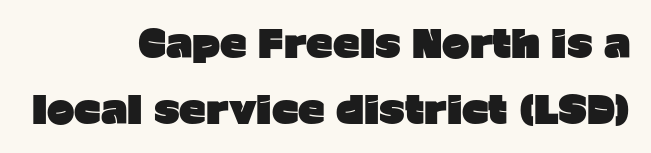
The line texture is even and compact thanks to regular tracking. On the weight axis this lands at bold, roughly 700. This sample is right-justified, so line beginnings fall wherever the words allow. This sample uses an upright cut, with every glyph sitting square on the baseline. Descender tails drop into unmarked territory. The designer went with a sans here, leaving each stem footless.
